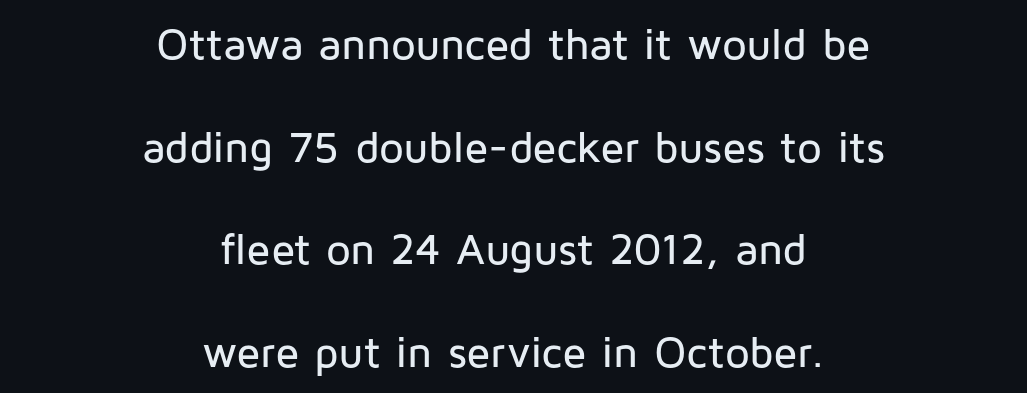
The image shows 44 px sans-serif type, upright; set centered, loose line spacing (2.33x), normal letter spacing, not underlined; low stroke contrast and a medium x-height.
